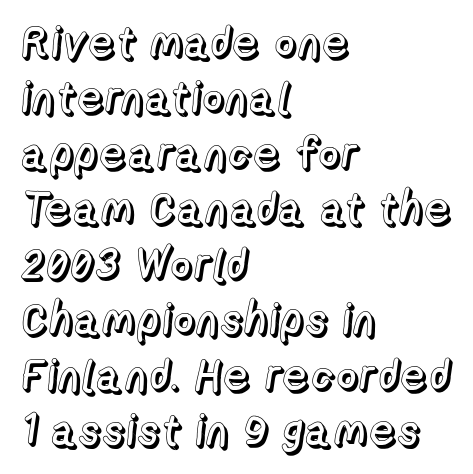
Layout note: lines flush left. A bare baseline throughout the passage. In terms of leading, this rendering sits right in the middle. Compared with typical body copy, the letter spacing here is the same.
